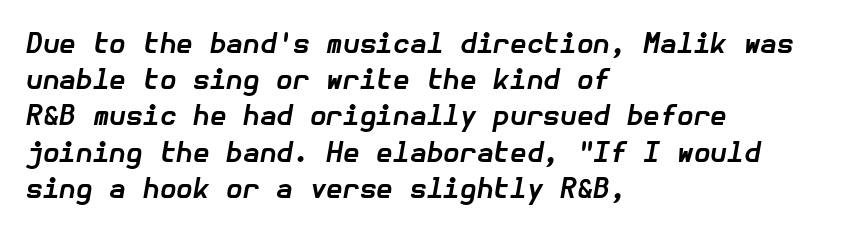
The image shows 27 px bold type, italic (leaning right); set left-aligned, normal line spacing (1.34x), normal letter spacing, not underlined.
